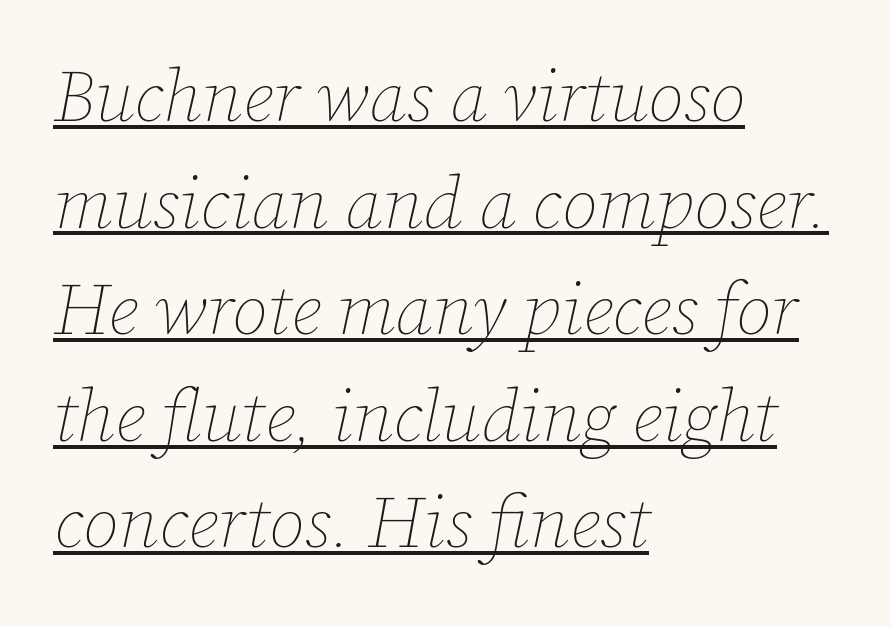
This is oblique type, the kind used for emphasis or titles. Caption: lettering with a line underneath. The rag falls on the right side of this text block. The type is set solid horizontally, with unmodified tracking. Regular leading.
